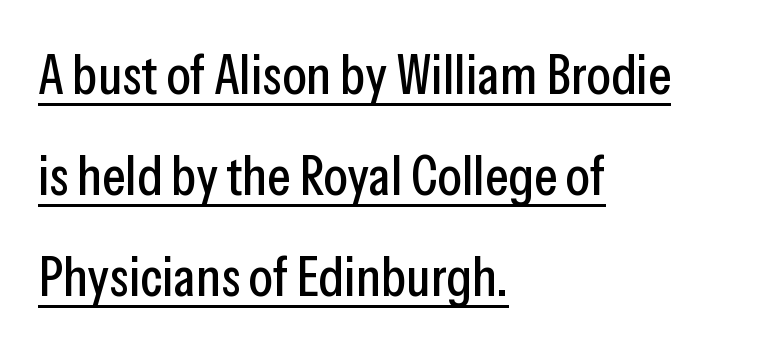
Q: Is the text italic (slanted)? A: No, it is upright.
Q: Is the typeface a serif or a sans-serif typeface? A: Sans-serif.
Q: Is the text underlined? A: Yes.
Q: How is the paragraph aligned? A: Left-aligned.
Q: Is the spacing between letters normal or unusually wide? A: Normal.
Q: Width (condensed, normal, or wide)? A: Condensed.
Q: Stroke contrast? A: Low.
Q: x-height? A: Medium.
Q: Monospaced? A: No.
